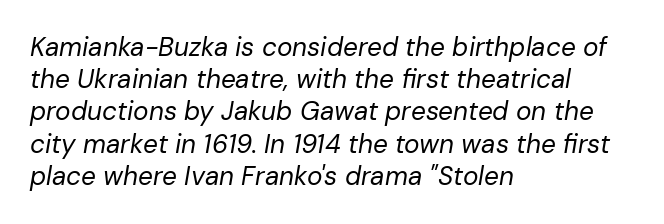
The image shows 26 px text type, italic (leaning right); set left-aligned, line spacing 1.24x, normal letter spacing, not underlined.
